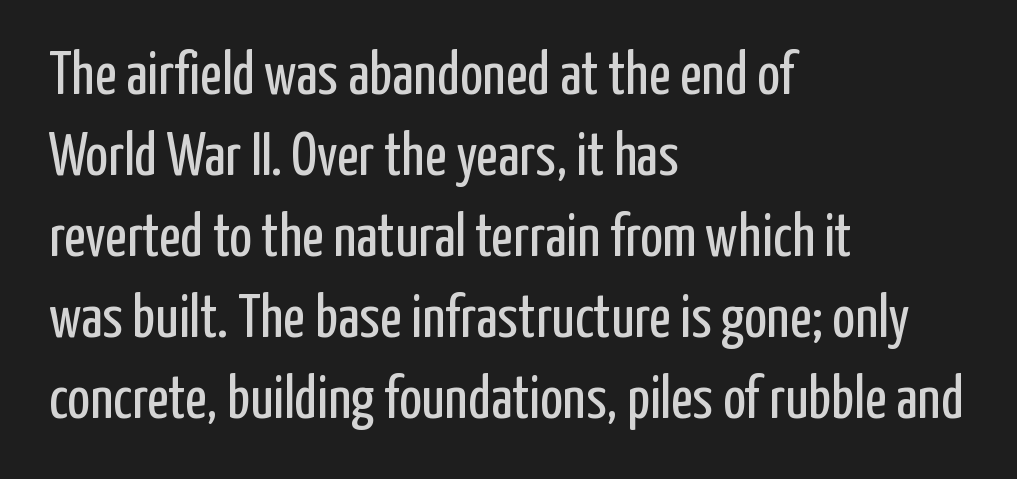
{"serif": "no", "italic": "no", "bold": "no", "weight": "regular", "width": "condensed", "stroke_contrast": "low", "x_height": "medium", "monospaced": "no", "underline": "no", "align": "left", "line_spacing": "normal", "line_spacing_ratio": 1.35, "letter_spacing": "normal", "letter_spacing_em": 0.0, "glyph_px": 60}
